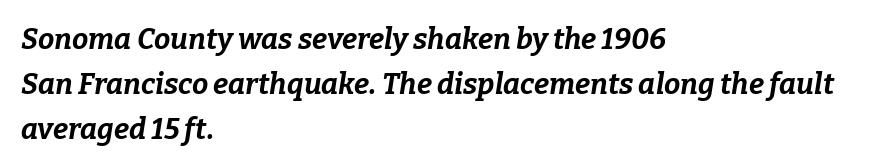
The image shows 29 px bold type, italic (leaning right); set left-aligned, normal line spacing (1.55x), normal letter spacing, not underlined; low stroke contrast and a medium x-height.
